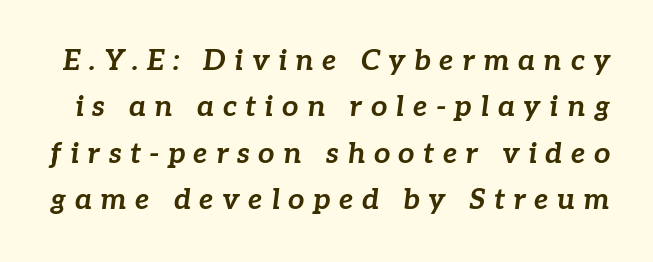
Q: Is the text bold? A: Yes.
Q: Is the text italic (slanted)? A: Yes, it leans right by about 7 degrees.
Q: Is the text underlined? A: No.
Q: Is the spacing between letters normal or unusually wide? A: Unusually wide.
Q: Is the spacing between lines tight, normal or loose? A: Normal.
Q: Width (condensed, normal, or wide)? A: Normal.
Q: Stroke contrast? A: Low.
Q: x-height? A: Medium.
Q: Monospaced? A: No.
